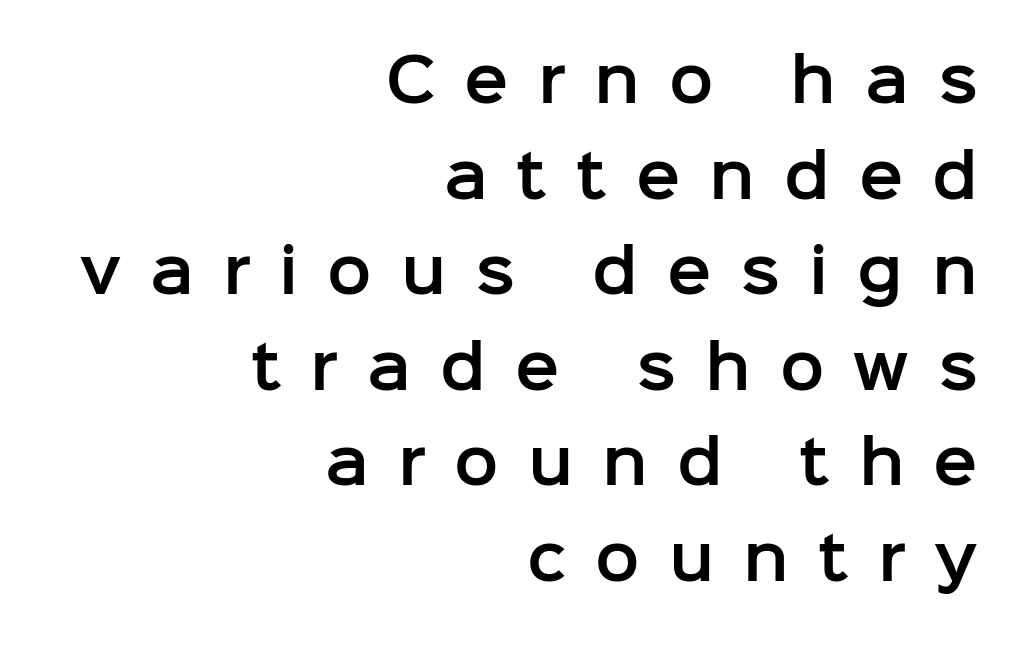
Q: Is the text italic (slanted)? A: No, it is upright.
Q: Is the typeface a serif or a sans-serif typeface? A: Sans-serif.
Q: Is the text underlined? A: No.
Q: How is the paragraph aligned? A: Right-aligned.
Q: Is the spacing between letters normal or unusually wide? A: Unusually wide.
Q: Is the spacing between lines tight, normal or loose? A: Normal.
Q: Width (condensed, normal, or wide)? A: Normal.
Q: Stroke contrast? A: Low.
Q: x-height? A: Medium.
Q: Monospaced? A: No.
